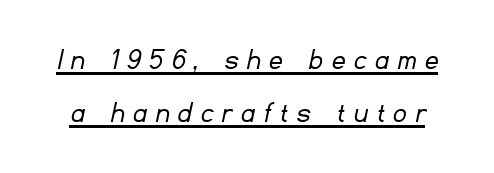
{"serif": "no", "bold": "no", "weight": "light", "width": "normal", "stroke_contrast": "low", "x_height": "small", "monospaced": "no", "underline": "yes", "line_spacing": "normal", "line_spacing_ratio": 1.67, "letter_spacing": "wide", "letter_spacing_em": 0.29, "glyph_px": 32}
